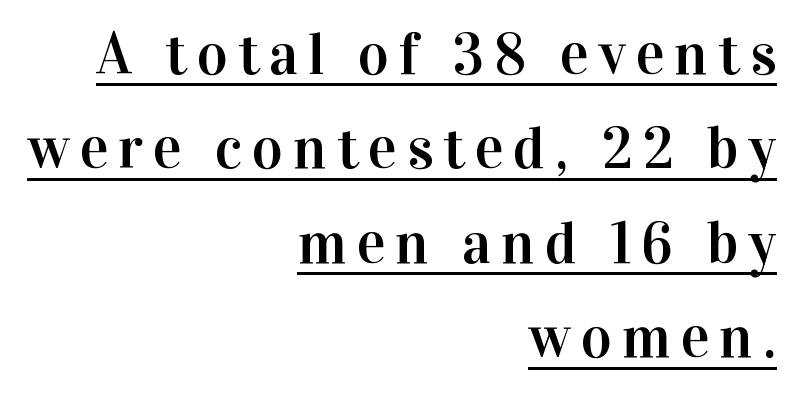
The words here are underlined. Regarding leading, the lines here are spaced in the standard way. Proportional: the letters do not fall into vertical columns. Posture: straight, roman, zero tilt.
